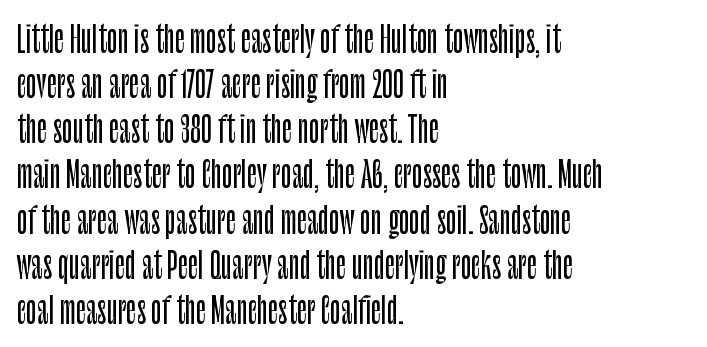
Q: Is the text italic (slanted)? A: No, it is upright.
Q: Is the typeface a serif or a sans-serif typeface? A: Sans-serif.
Q: Is the text underlined? A: No.
Q: How is the paragraph aligned? A: Left-aligned.
Q: Is the spacing between letters normal or unusually wide? A: Normal.
Q: Is the spacing between lines tight, normal or loose? A: Normal.
Q: Width (condensed, normal, or wide)? A: Condensed.
Q: Stroke contrast? A: Low.
Q: x-height? A: Large.
Q: Monospaced? A: No.
